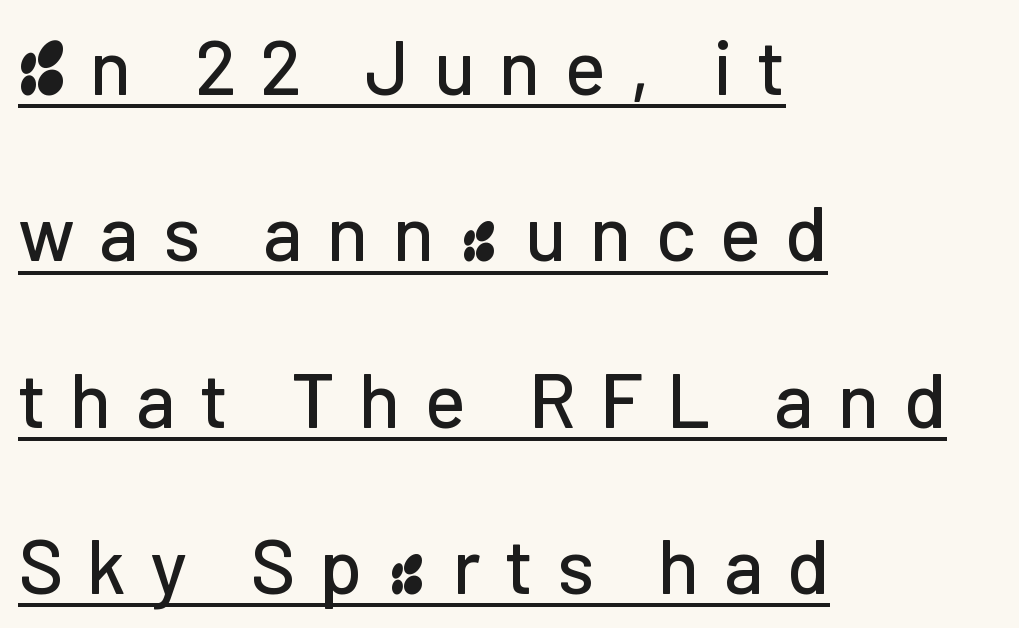
Q: Is the text italic (slanted)? A: No, it is upright.
Q: Is the typeface a serif or a sans-serif typeface? A: Sans-serif.
Q: Is the text underlined? A: Yes.
Q: How is the paragraph aligned? A: Left-aligned.
Q: Is the spacing between letters normal or unusually wide? A: Unusually wide.
Q: Is the spacing between lines tight, normal or loose? A: Loose.
Q: Width (condensed, normal, or wide)? A: Normal.
Q: Stroke contrast? A: Low.
Q: x-height? A: Medium.
Q: Monospaced? A: No.
